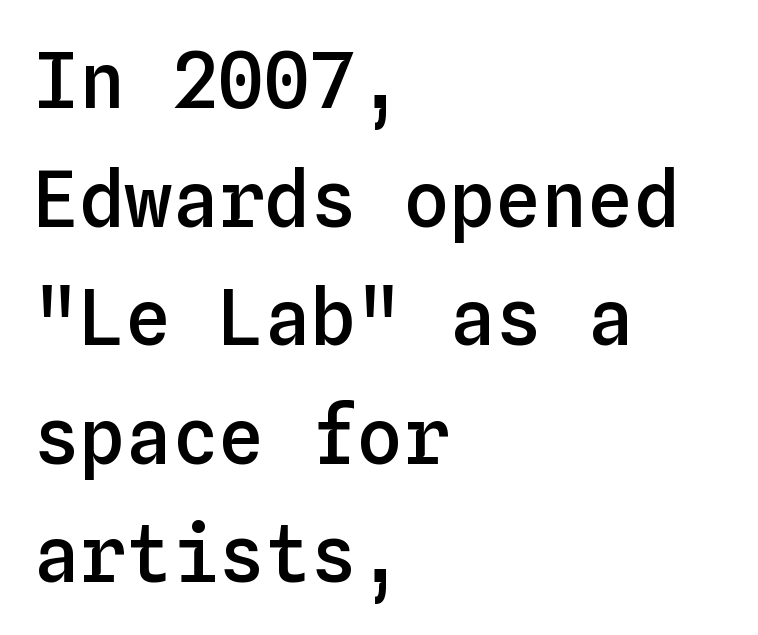
Q: Is the text bold? A: Semi-bold.
Q: Is the text italic (slanted)? A: No, it is upright.
Q: Is the text underlined? A: No.
Q: How is the paragraph aligned? A: Left-aligned.
Q: Is the spacing between letters normal or unusually wide? A: Normal.
Q: Is the spacing between lines tight, normal or loose? A: Normal.
Q: Width (condensed, normal, or wide)? A: Normal.
Q: Stroke contrast? A: Low.
Q: x-height? A: Medium.
Q: Monospaced? A: Yes.
